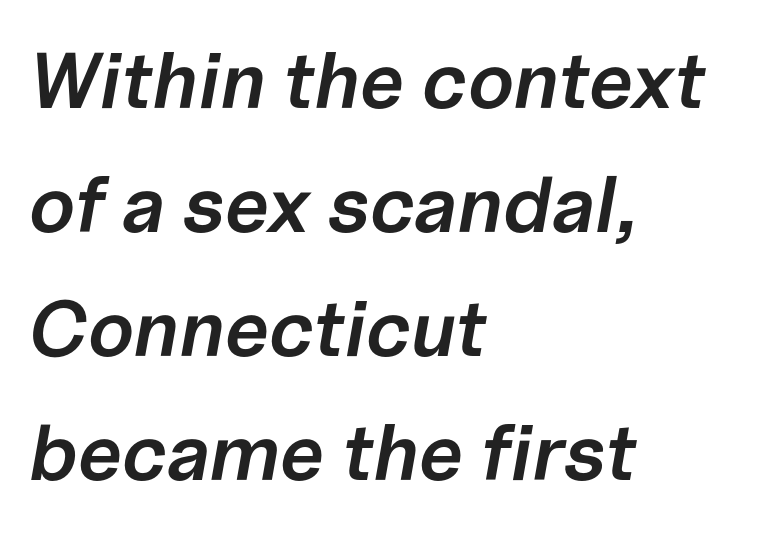
{"italic": "yes", "lean": "right", "slant_degrees": 10, "bold": "semi", "weight": "semibold", "width": "normal", "stroke_contrast": "low", "x_height": "medium", "monospaced": "no", "underline": "no", "align": "left", "line_spacing": "normal", "line_spacing_ratio": 1.57, "letter_spacing": "normal", "letter_spacing_em": 0.0, "glyph_px": 79}
